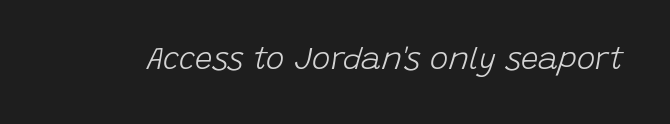
{"italic": "yes", "lean": "right", "slant_degrees": 15, "bold": "no", "weight": "light", "width": "normal", "stroke_contrast": "low", "x_height": "large", "monospaced": "no", "underline": "no", "letter_spacing": "normal", "letter_spacing_em": 0.0, "glyph_px": 31}
